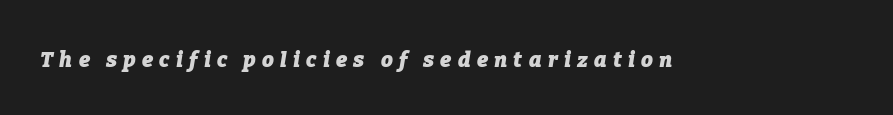
{"italic": "yes", "lean": "right", "slant_degrees": 9, "bold": "yes", "underline": "no", "letter_spacing": "wide", "letter_spacing_em": 0.3, "glyph_px": 21}
